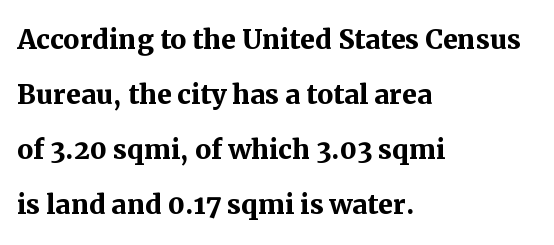
Q: Is the text bold? A: Yes.
Q: Is the text italic (slanted)? A: No, it is upright.
Q: Is the typeface a serif or a sans-serif typeface? A: Serif.
Q: Is the text underlined? A: No.
Q: How is the paragraph aligned? A: Left-aligned.
Q: Is the spacing between letters normal or unusually wide? A: Normal.
Q: Is the spacing between lines tight, normal or loose? A: Normal.
Q: Width (condensed, normal, or wide)? A: Normal.
Q: Stroke contrast? A: Medium.
Q: x-height? A: Medium.
Q: Monospaced? A: No.
